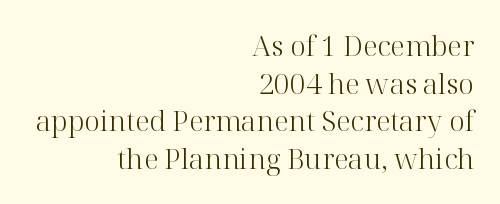
The zone under the glyphs is completely vacant. Every row of glyphs terminates at an identical x-position on the right. The font's upright variant was chosen for this text. The vertical gap from one line to the next is medium. This sample has the flowing, uneven cadence of proportional lettering. The letters carry serifs — small finishing strokes at the ends of their stems.
